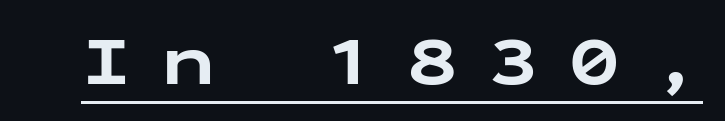
The image shows 70 px bold, wide sans-serif type, upright, monospaced; set unusually wide letter spacing (+0.41 em), underlined; low stroke contrast and a medium x-height.
